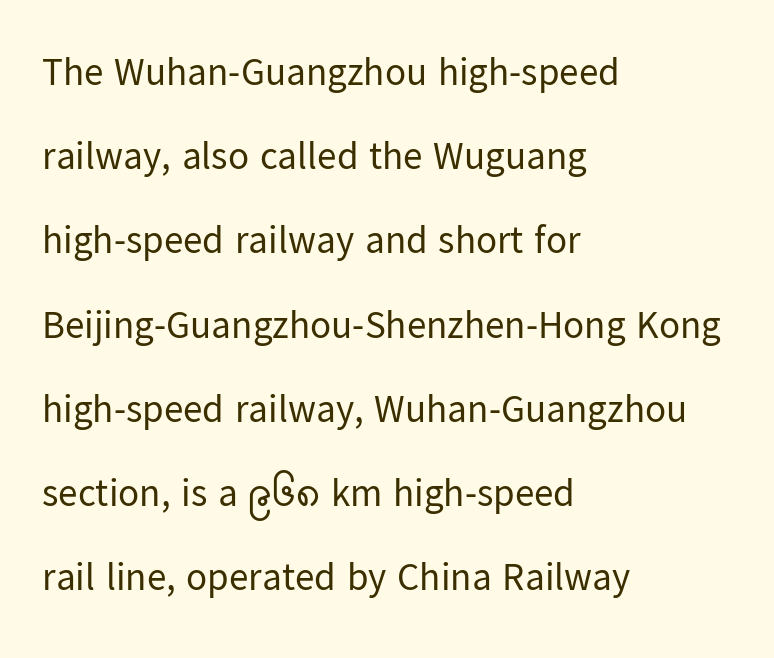
If you drew a line through each stem, it would be perfectly vertical. Examine the stroke ends and you'll find no serifs. Decoration check: the copy has no underline. Caption: face not bold, strokes unweighted. The setting favours the left margin, as ordinary paragraphs usually do. Widely set lines give the paragraph a tall, airy silhouette.
